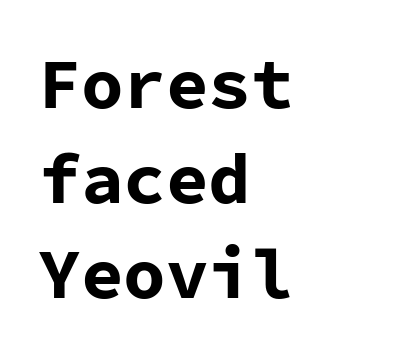
{"serif": "no", "italic": "no", "bold": "yes", "weight": "bold", "width": "normal", "stroke_contrast": "low", "x_height": "medium", "monospaced": "yes", "underline": "no", "align": "left", "line_spacing": "normal", "line_spacing_ratio": 1.34, "letter_spacing": "normal", "letter_spacing_em": 0.0, "glyph_px": 71}
